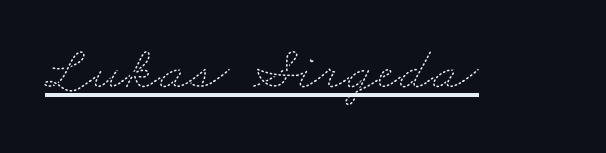
Q: Is the text bold? A: No.
Q: Is the text underlined? A: Yes.
Q: Is the spacing between letters normal or unusually wide? A: Normal.
Q: Width (condensed, normal, or wide)? A: Wide.
Q: Stroke contrast? A: Medium.
Q: x-height? A: Small.
Q: Monospaced? A: No.
